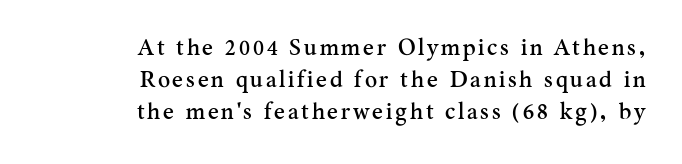
{"italic": "no", "underline": "no", "align": "right", "line_spacing": "normal", "line_spacing_ratio": 1.39, "glyph_px": 23}
